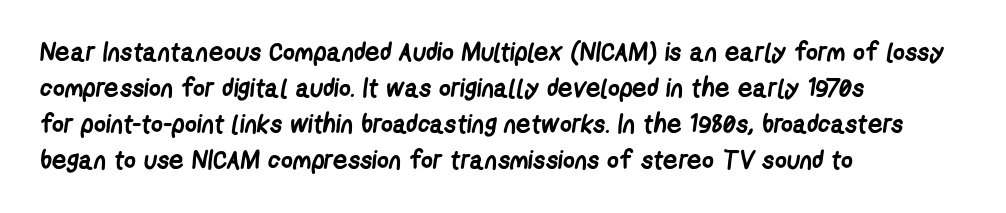
The image shows 26 px bold type; set left-aligned, normal line spacing (1.38x), normal letter spacing, not underlined.
